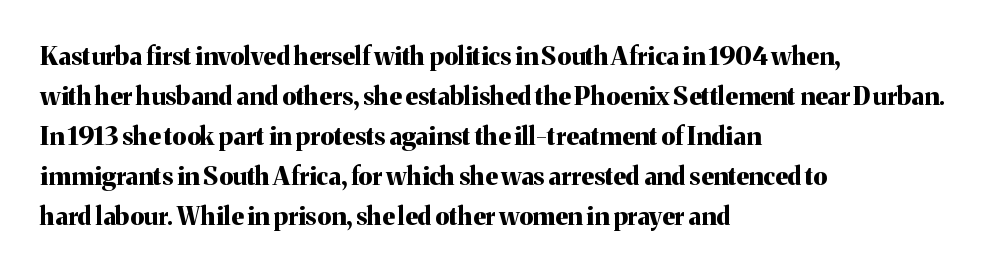
Tracking value appears to be zero — textbook default spacing. The text block is weighted toward the left margin, trailing off unevenly rightward. Posture: straight, roman, zero tilt. Regarding leading, the lines here are spaced in the standard way. Honestly, there is no underline to notice here at all. Thick stems and heavy bowls — unmistakably bold.
